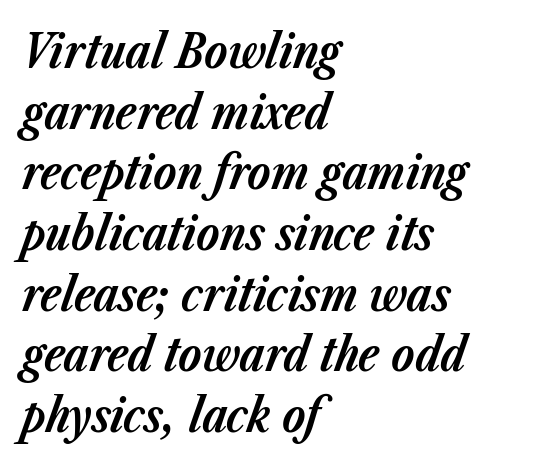
{"italic": "yes", "lean": "right", "slant_degrees": 23, "bold": "yes", "weight": "bold", "width": "normal", "stroke_contrast": "low", "x_height": "medium", "monospaced": "no", "underline": "no", "align": "left", "line_spacing": "normal", "line_spacing_ratio": 1.29, "letter_spacing": "normal", "letter_spacing_em": 0.0, "glyph_px": 47}
